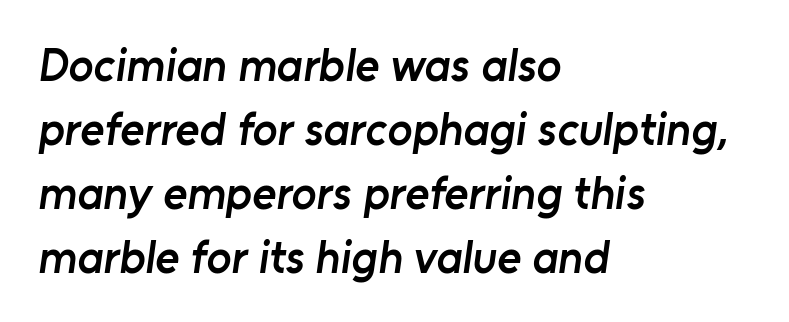
The image shows 46 px semibold sans-serif type; set left-aligned, normal line spacing (1.39x), normal letter spacing, not underlined; low stroke contrast and a medium x-height.
